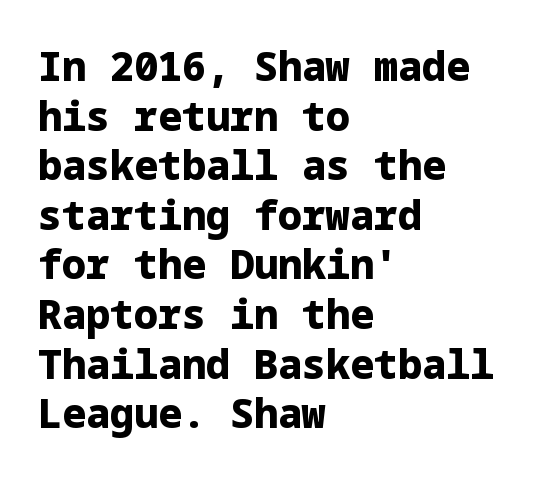
{"serif": "no", "italic": "no", "bold": "yes", "weight": "heavy", "width": "normal", "stroke_contrast": "low", "x_height": "medium", "underline": "no", "align": "left", "line_spacing_ratio": 1.24, "letter_spacing": "normal", "letter_spacing_em": 0.0, "glyph_px": 40}
